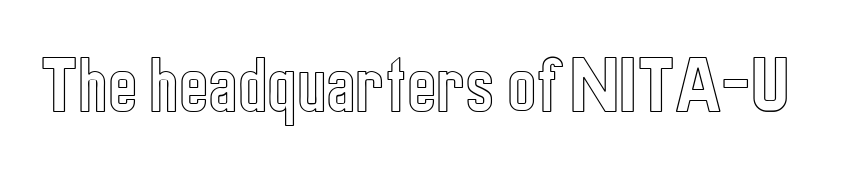
Varying glyph widths throughout — classic text-font behaviour. This is the regular roman posture of the typeface. This rendering leaves character spacing at its baseline value. Each row of text sits above clean, open space.
